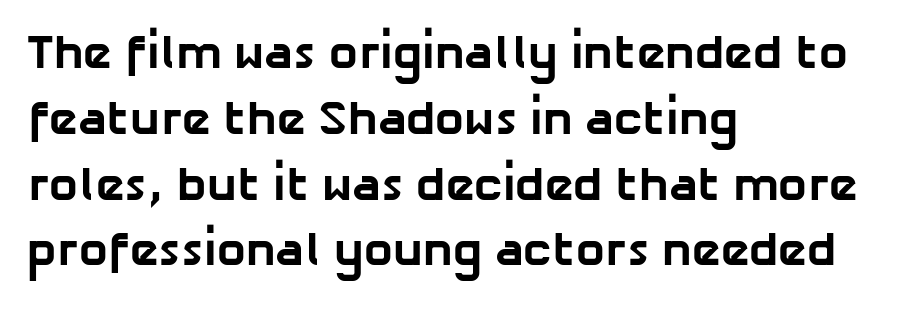
Tracking value appears to be zero — textbook default spacing. The type family on display is of the sans-serif kind. Heft: maximum for text — a bold. Which margin do the lines hug? The left one — the right edge is uneven. Beneath every word, the page is bare. In terms of leading, this rendering sits right in the middle.
